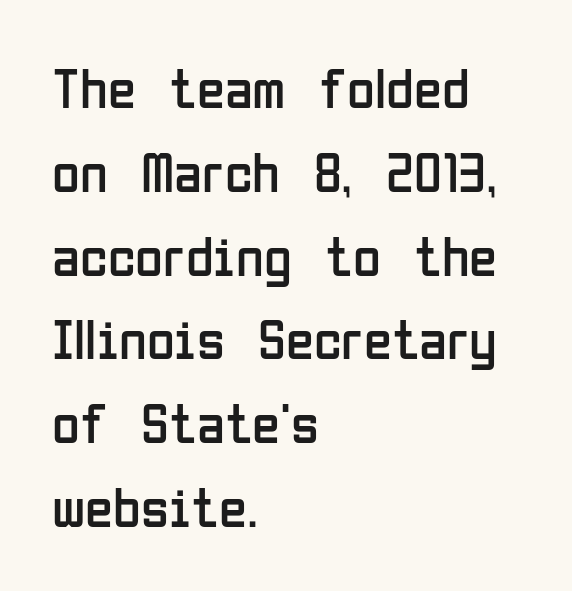
Q: Is the text bold? A: No.
Q: Is the text italic (slanted)? A: No, it is upright.
Q: Is the typeface a serif or a sans-serif typeface? A: Sans-serif.
Q: Is the text underlined? A: No.
Q: How is the paragraph aligned? A: Left-aligned.
Q: Is the spacing between letters normal or unusually wide? A: Normal.
Q: Is the spacing between lines tight, normal or loose? A: Normal.
Q: Width (condensed, normal, or wide)? A: Condensed.
Q: Stroke contrast? A: Low.
Q: x-height? A: Medium.
Q: Monospaced? A: No.
